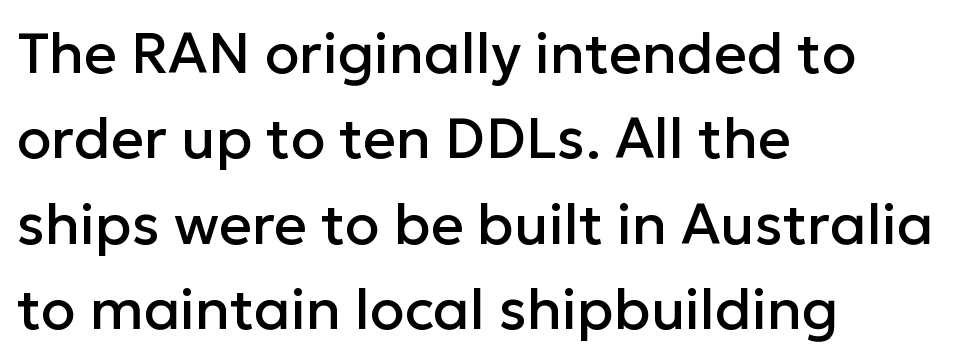
The image shows 57 px sans-serif type, upright; set left-aligned, normal line spacing (1.5x), normal letter spacing, not underlined; low stroke contrast and a medium x-height.
